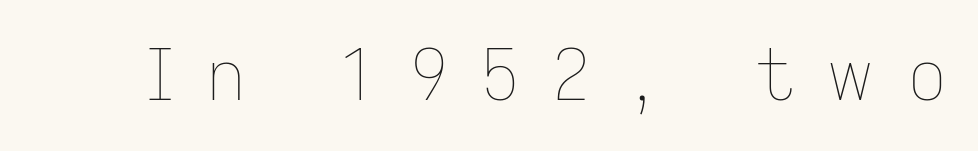
The image shows 70 px thin type, upright; set unusually wide letter spacing (+0.44 em), not underlined; low stroke contrast and a medium x-height.
